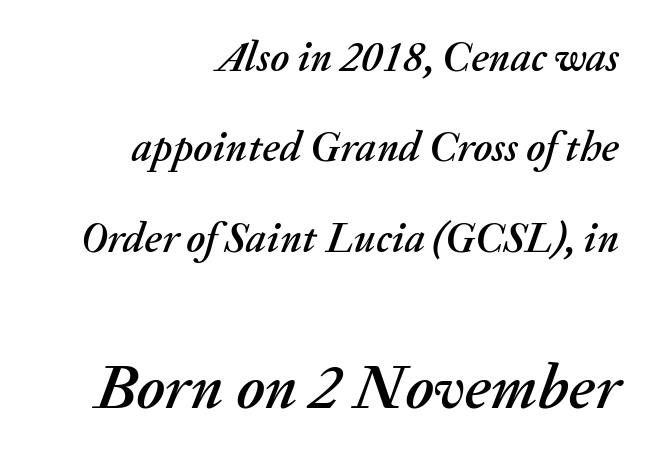
Q: Is the text italic (slanted)? A: Yes, it leans right by about 20 degrees.
Q: Is the text underlined? A: No.
Q: How is the paragraph aligned? A: Right-aligned.
Q: Is the spacing between letters normal or unusually wide? A: Normal.
Q: Is the spacing between lines tight, normal or loose? A: Loose.
Q: Which block of text is set in a larger size, the first (top) or the second (bottom)? A: The second (bottom) one.
Q: Width (condensed, normal, or wide)? A: Normal.
Q: Stroke contrast? A: Medium.
Q: x-height? A: Medium.
Q: Monospaced? A: No.
